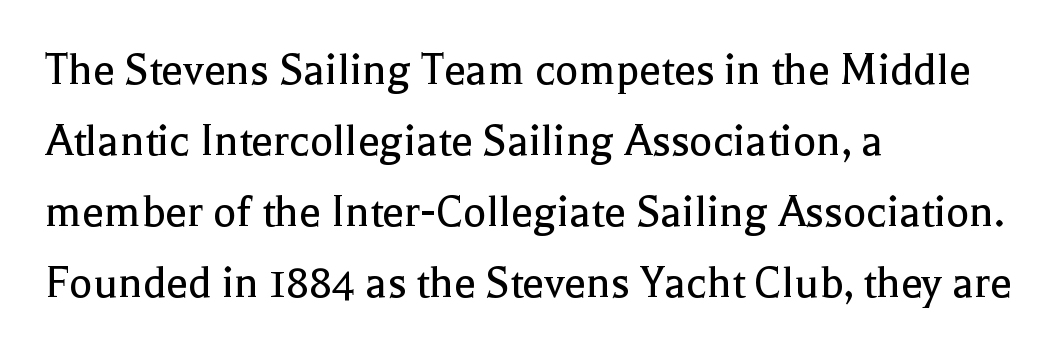
{"serif": "yes", "italic": "no", "bold": "no", "weight": "regular", "width": "normal", "x_height": "medium", "monospaced": "no", "underline": "no", "align": "left", "line_spacing": "normal", "line_spacing_ratio": 1.45, "letter_spacing": "normal", "letter_spacing_em": 0.0, "glyph_px": 49}
